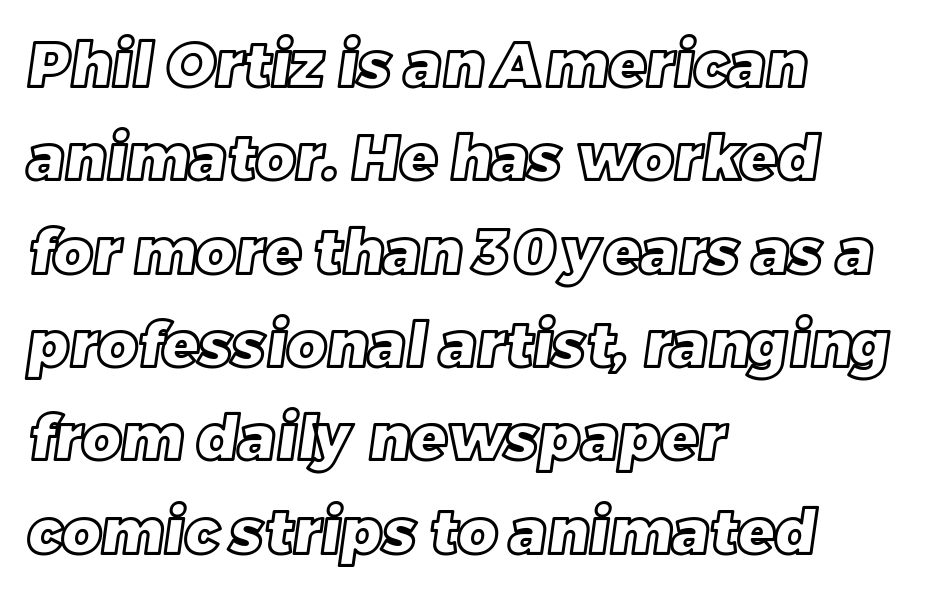
Q: Is the text underlined? A: No.
Q: How is the paragraph aligned? A: Left-aligned.
Q: Is the spacing between letters normal or unusually wide? A: Normal.
Q: Is the spacing between lines tight, normal or loose? A: Normal.
Q: Width (condensed, normal, or wide)? A: Normal.
Q: x-height? A: Large.
Q: Monospaced? A: No.
